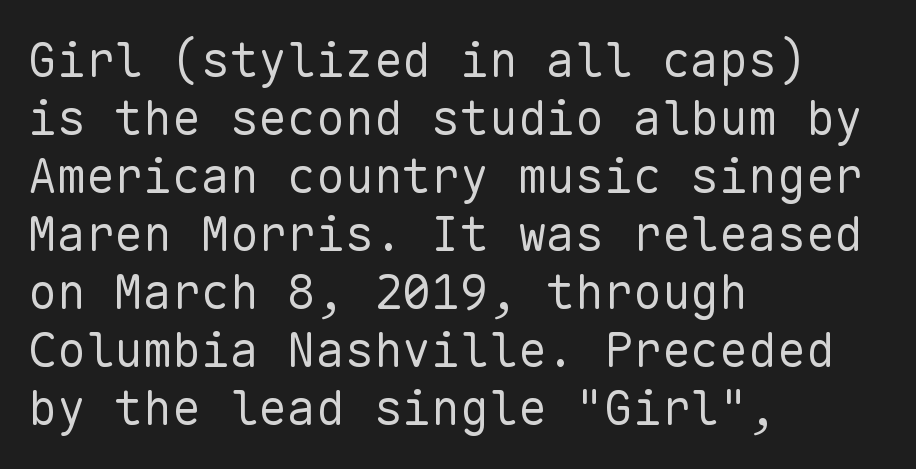
Q: Is the text bold? A: No.
Q: Is the text italic (slanted)? A: No, it is upright.
Q: Is the typeface a serif or a sans-serif typeface? A: Sans-serif.
Q: Is the text underlined? A: No.
Q: How is the paragraph aligned? A: Left-aligned.
Q: Is the spacing between letters normal or unusually wide? A: Normal.
Q: Width (condensed, normal, or wide)? A: Normal.
Q: Stroke contrast? A: Low.
Q: x-height? A: Medium.
Q: Monospaced? A: Yes.
